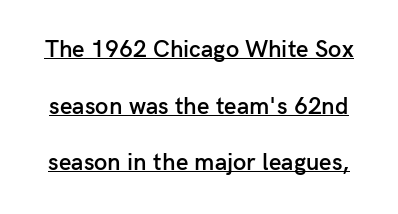
Q: Is the text bold? A: Semi-bold.
Q: Is the text italic (slanted)? A: No, it is upright.
Q: Is the text underlined? A: Yes.
Q: Is the spacing between letters normal or unusually wide? A: Normal.
Q: Is the spacing between lines tight, normal or loose? A: Loose.
